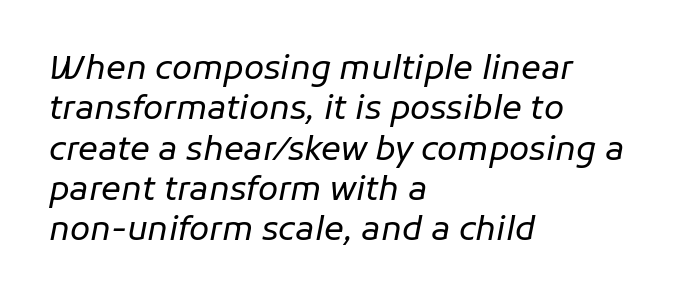
{"italic": "yes", "lean": "right", "slant_degrees": 11, "bold": "no", "weight": "regular", "width": "normal", "stroke_contrast": "low", "x_height": "medium", "monospaced": "no", "underline": "no", "align": "left", "line_spacing_ratio": 1.22, "letter_spacing": "normal", "letter_spacing_em": 0.0, "glyph_px": 33}
